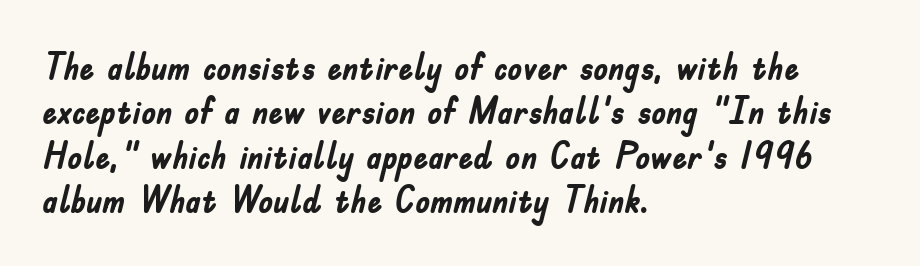
The image shows 37 px semibold, condensed sans-serif type; set left-aligned, line spacing 1.2x, normal letter spacing, not underlined; low stroke contrast and a small x-height.
